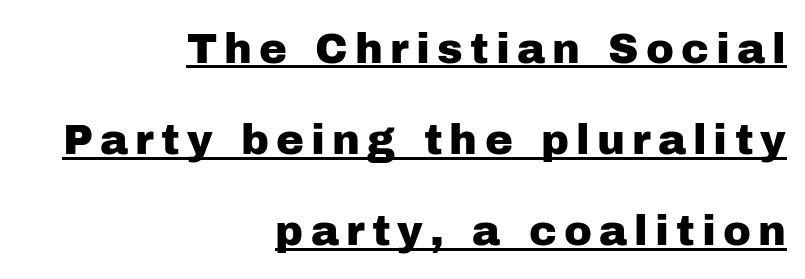
Q: Is the text italic (slanted)? A: No, it is upright.
Q: Is the typeface a serif or a sans-serif typeface? A: Sans-serif.
Q: Is the text underlined? A: Yes.
Q: How is the paragraph aligned? A: Right-aligned.
Q: Is the spacing between lines tight, normal or loose? A: Loose.
Q: Width (condensed, normal, or wide)? A: Normal.
Q: Stroke contrast? A: Low.
Q: x-height? A: Medium.
Q: Monospaced? A: No.
